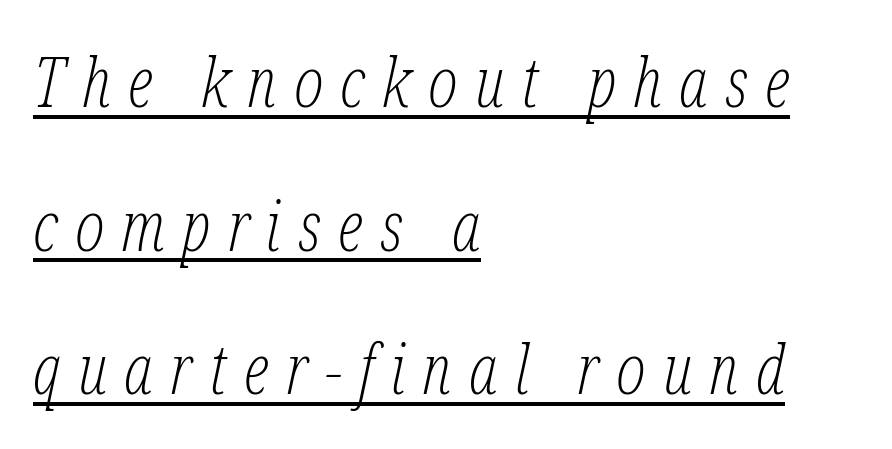
The image shows 69 px light, condensed serif type, italic (leaning right); set left-aligned, loose line spacing (2.08x), unusually wide letter spacing (+0.25 em), underlined; low stroke contrast and a medium x-height.
